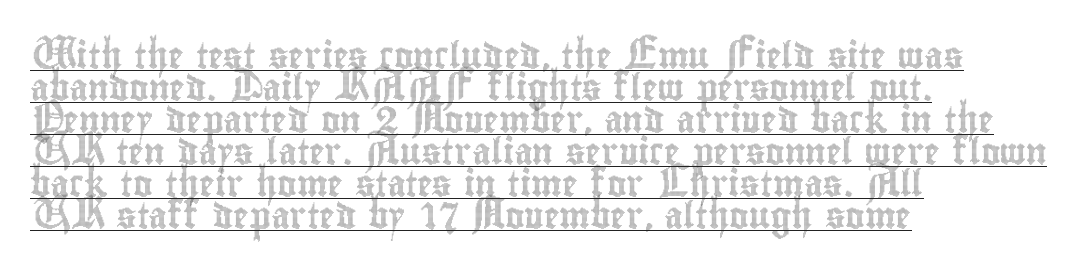
Quick note: not italic, upright. Tracking value appears to be zero — textbook default spacing. The typesetter chose a ragged-right arrangement here. Underlining? Definitely there.
